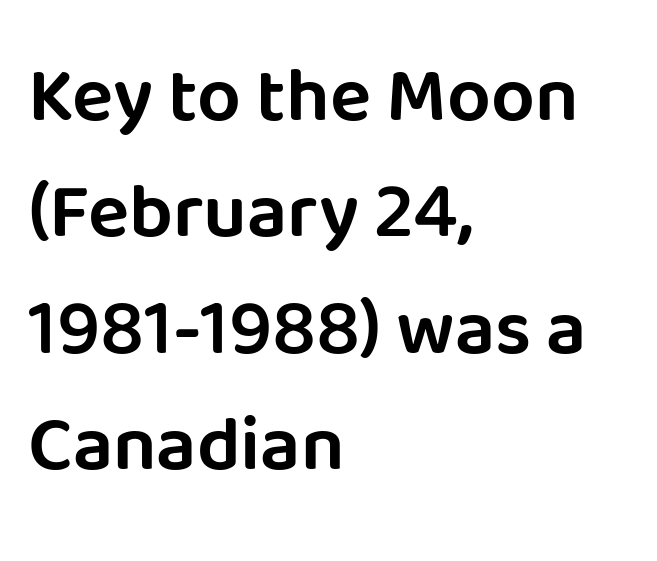
The foot of each line stays bare and open. What kind of face is this? One without serifs — a sans. Honestly, the row spacing looks completely unremarkable. Nope, not italic — everything's standing straight. The letters advance in unequal steps, a hallmark of proportional type.
